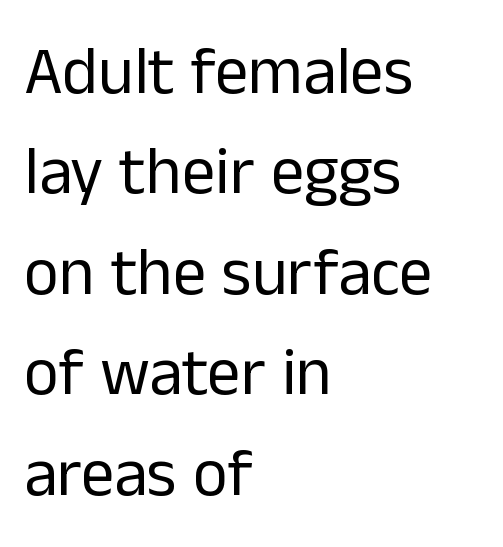
The image shows 67 px regular-weight sans-serif type, upright; set left-aligned, normal line spacing (1.5x), normal letter spacing, not underlined; low stroke contrast and a medium x-height.
